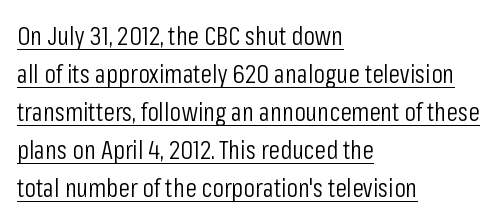
Q: Is the text bold? A: No.
Q: Is the text italic (slanted)? A: No, it is upright.
Q: Is the text underlined? A: Yes.
Q: How is the paragraph aligned? A: Left-aligned.
Q: Is the spacing between letters normal or unusually wide? A: Normal.
Q: Is the spacing between lines tight, normal or loose? A: Normal.
